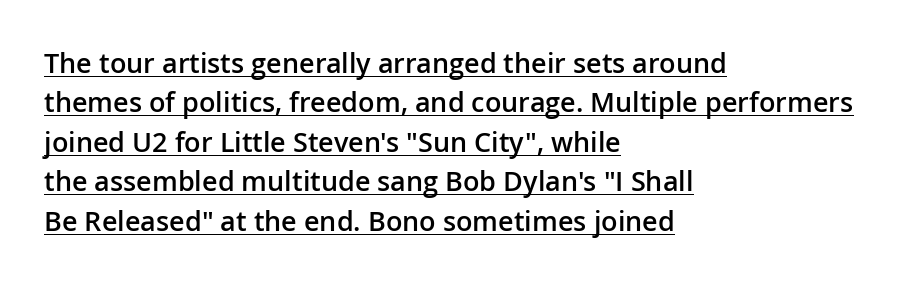
The image shows 27 px text type, upright; set left-aligned, normal line spacing (1.46x), normal letter spacing, underlined.
